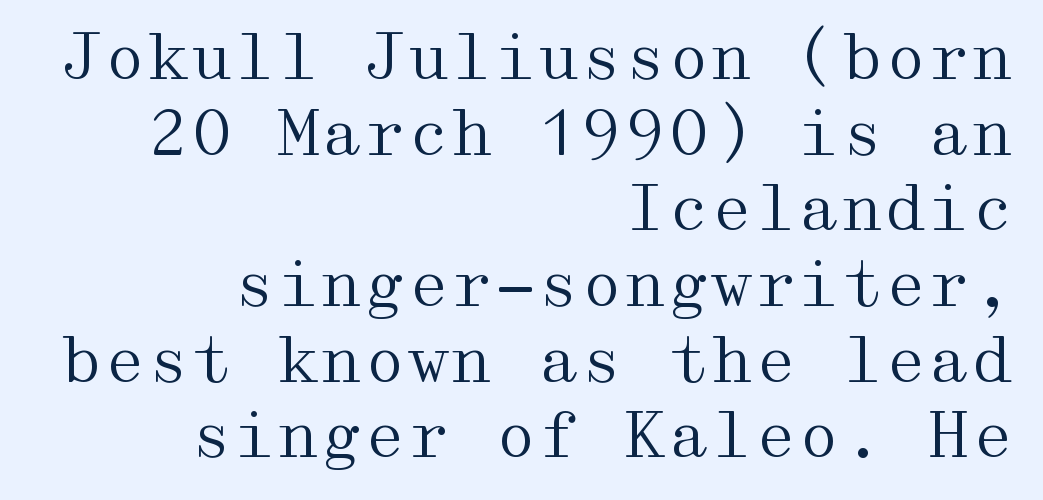
Q: Is the text bold? A: No.
Q: Is the text italic (slanted)? A: No, it is upright.
Q: Is the typeface a serif or a sans-serif typeface? A: Serif.
Q: Is the text underlined? A: No.
Q: How is the paragraph aligned? A: Right-aligned.
Q: Is the spacing between letters normal or unusually wide? A: Normal.
Q: Width (condensed, normal, or wide)? A: Wide.
Q: Stroke contrast? A: Medium.
Q: x-height? A: Medium.
